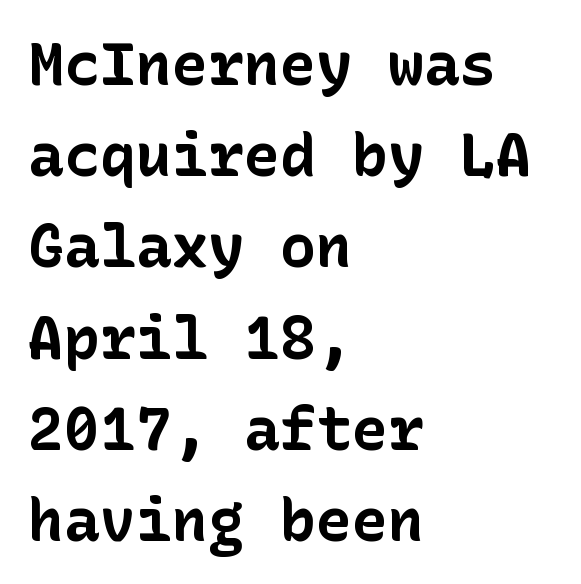
The image shows 60 px bold sans-serif type, upright; set left-aligned, normal line spacing (1.52x), normal letter spacing, not underlined; low stroke contrast and a medium x-height.
